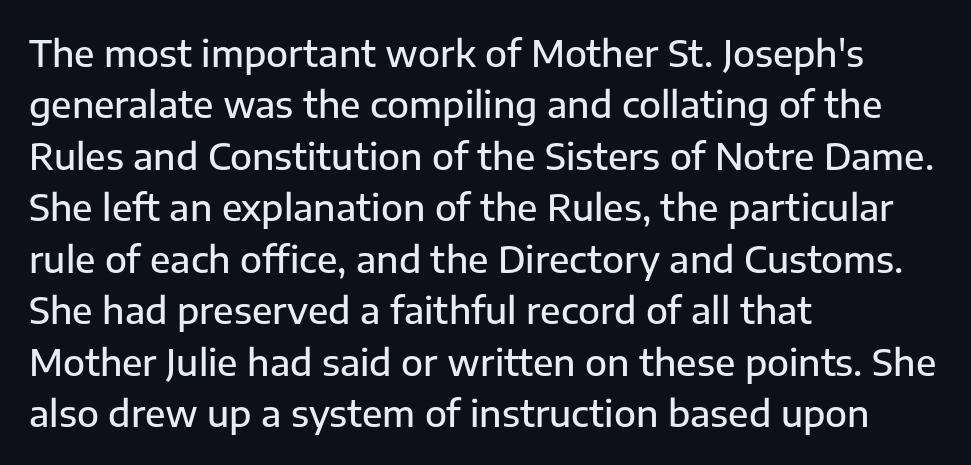
Q: Is the text bold? A: Semi-bold.
Q: Is the text italic (slanted)? A: No, it is upright.
Q: Is the typeface a serif or a sans-serif typeface? A: Sans-serif.
Q: Is the text underlined? A: No.
Q: How is the paragraph aligned? A: Left-aligned.
Q: Is the spacing between letters normal or unusually wide? A: Normal.
Q: Is the spacing between lines tight, normal or loose? A: Normal.
Q: Width (condensed, normal, or wide)? A: Normal.
Q: Stroke contrast? A: Low.
Q: x-height? A: Medium.
Q: Monospaced? A: No.
